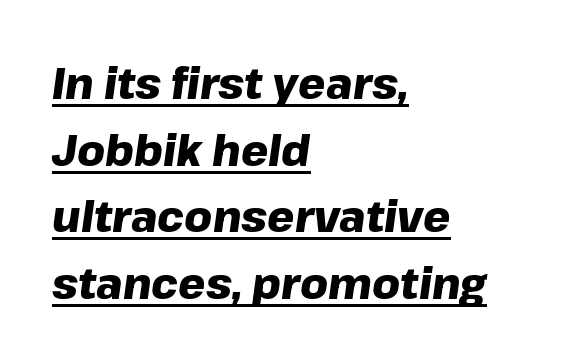
Q: Is the text bold? A: Yes.
Q: Is the text italic (slanted)? A: Yes, it leans right by about 8 degrees.
Q: Is the text underlined? A: Yes.
Q: How is the paragraph aligned? A: Left-aligned.
Q: Is the spacing between letters normal or unusually wide? A: Normal.
Q: Is the spacing between lines tight, normal or loose? A: Normal.
Q: Width (condensed, normal, or wide)? A: Normal.
Q: Stroke contrast? A: Low.
Q: x-height? A: Medium.
Q: Monospaced? A: No.
